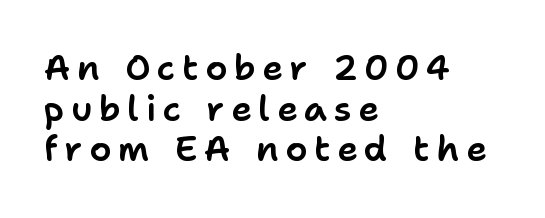
Character widths vary here, with narrow letters taking less room than wide ones. The strip under each line holds only bare page. You can tell from the bare stems that sans-serif type was used. Each line starts at the same left margin while the right side varies. Ordinary non-slanted type is in use.
